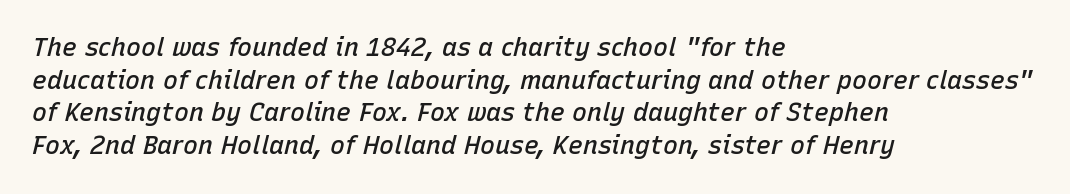
The image shows 25 px text type, italic (leaning right); set left-aligned, normal line spacing (1.31x), normal letter spacing, not underlined.
